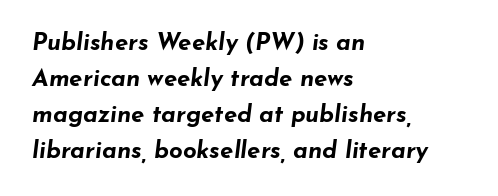
The image shows 24 px bold type, italic (leaning right); set left-aligned, normal line spacing (1.5x), normal letter spacing, not underlined.
